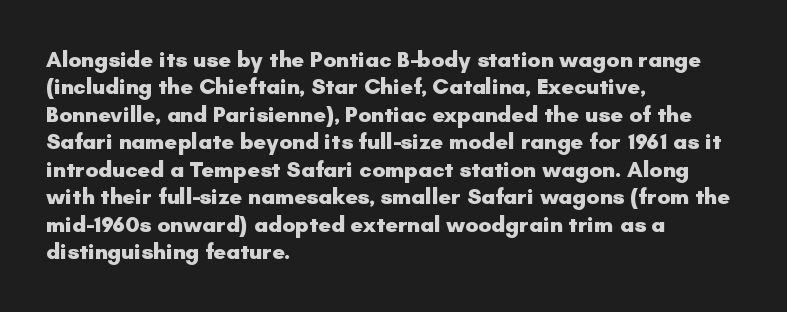
{"italic": "no", "bold": "yes", "underline": "no", "align": "left", "line_spacing": "normal", "line_spacing_ratio": 1.25, "letter_spacing": "normal", "letter_spacing_em": 0.0, "glyph_px": 22}
